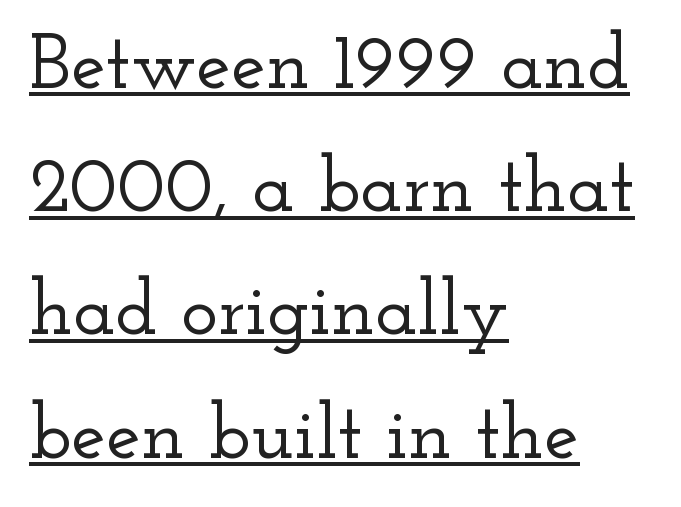
Nothing unusual about the tracking: characters are spaced as the font intends. The rendering uses a moderate line-height, typical for paragraphs. Quick note: underline on. Think of a printed novel: that variable character pitch is what you see here. Short and long lines alike share a common starting point at left. The type sits square on the baseline with zero lean.
